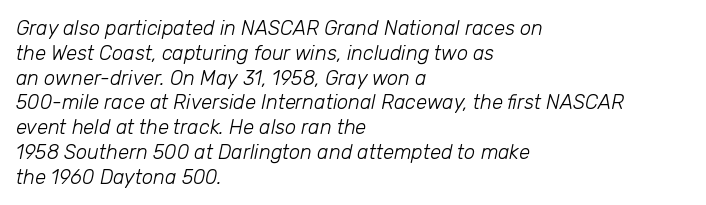
{"italic": "yes", "lean": "right", "slant_degrees": 12, "bold": "no", "underline": "no", "align": "left", "line_spacing_ratio": 1.24, "letter_spacing": "normal", "letter_spacing_em": 0.0, "glyph_px": 20}
